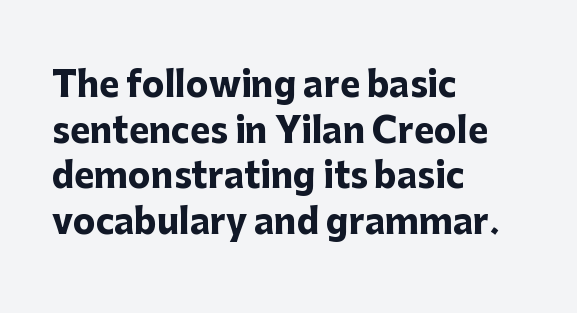
Beneath every word, the page is bare. Is the block centered? No — it sits flush against the left margin. Is the letter spacing exaggerated? No — it looks like the ordinary default. Is the type bold? Yes — the strokes are clearly thick and heavy. Spacing verdict: proportional, widths tailored to each character. Baseline-to-baseline distance is the conventional proportion of letter height.
